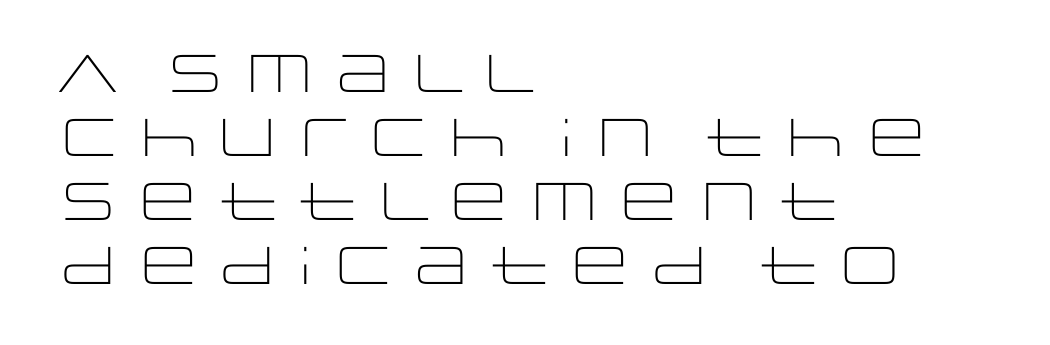
{"serif": "no", "italic": "no", "bold": "no", "weight": "light", "width": "wide", "stroke_contrast": "low", "x_height": "large", "monospaced": "no", "underline": "no", "align": "left", "line_spacing_ratio": 1.21, "letter_spacing": "normal", "letter_spacing_em": 0.0, "glyph_px": 53}
